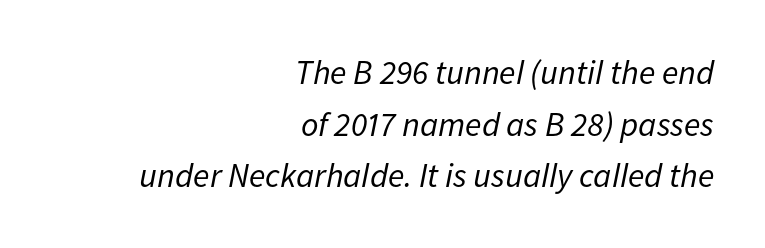
The image shows 34 px regular-weight type, italic (leaning right); set right-aligned, normal line spacing (1.52x), normal letter spacing, not underlined; low stroke contrast and a medium x-height.
